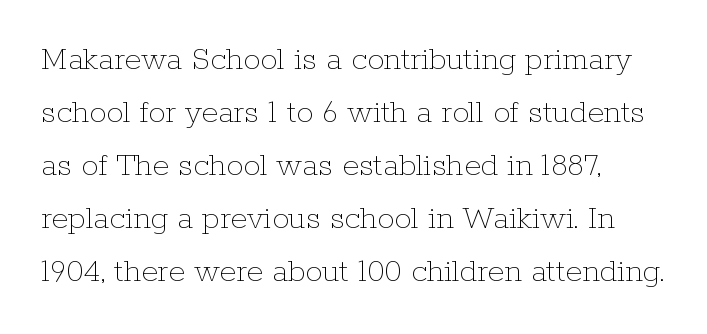
The image shows 34 px thin type, upright; set left-aligned, normal line spacing (1.56x), normal letter spacing, not underlined; low stroke contrast and a medium x-height.
